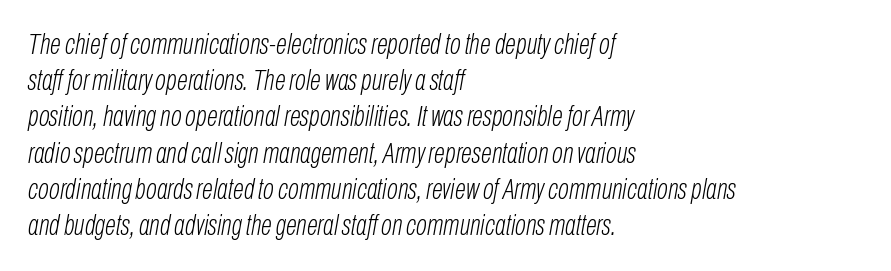
{"italic": "yes", "lean": "right", "slant_degrees": 10, "bold": "no", "weight": "light", "width": "condensed", "stroke_contrast": "low", "x_height": "medium", "monospaced": "no", "underline": "no", "align": "left", "line_spacing": "normal", "line_spacing_ratio": 1.25, "letter_spacing": "normal", "letter_spacing_em": 0.0, "glyph_px": 29}
